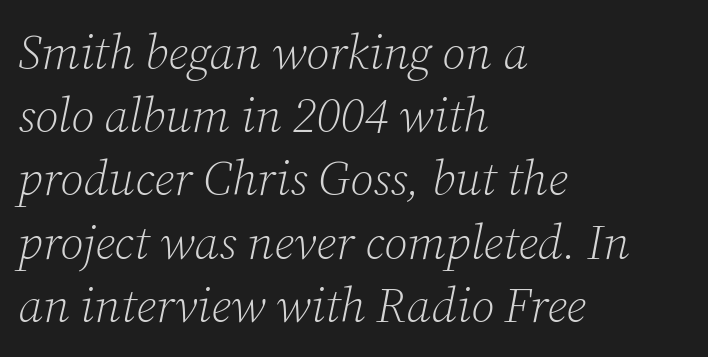
The image shows 49 px light serif type, italic (leaning right); set left-aligned, normal line spacing (1.29x), normal letter spacing, not underlined; low stroke contrast and a medium x-height.
